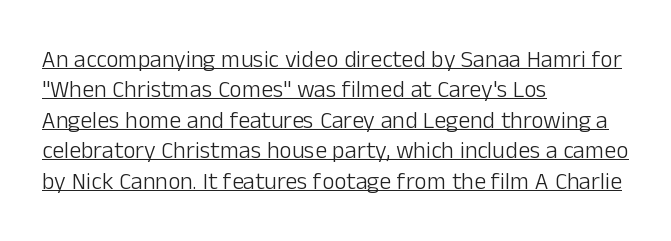
The image shows 24 px text type, upright; set left-aligned, normal line spacing (1.27x), normal letter spacing, underlined.
